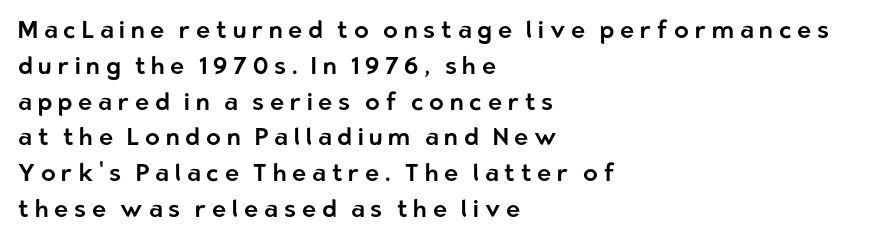
Does the leading feel generous? No, just average. A clean baseline with only descenders dipping below it. The letters stand upright; this is a roman face. Where is the straight margin? On the left. Does extra space separate the letters? Yes, quite a lot of it.
